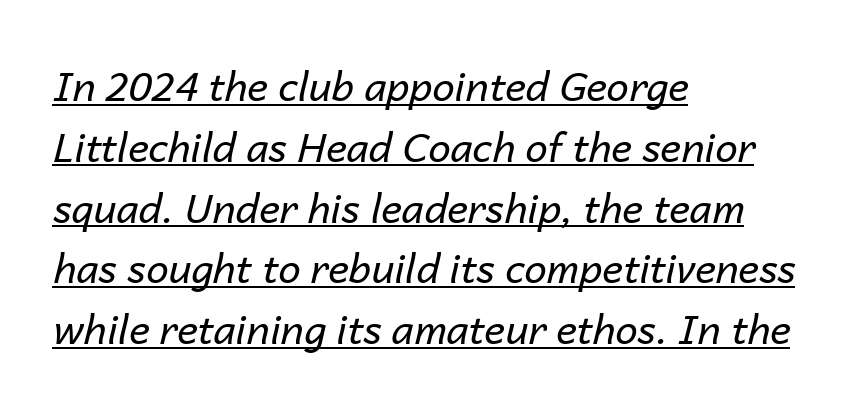
{"italic": "yes", "lean": "right", "slant_degrees": 14, "bold": "no", "weight": "regular", "width": "normal", "stroke_contrast": "low", "x_height": "medium", "monospaced": "no", "underline": "yes", "align": "left", "line_spacing": "normal", "line_spacing_ratio": 1.52, "letter_spacing": "normal", "letter_spacing_em": 0.0, "glyph_px": 40}
